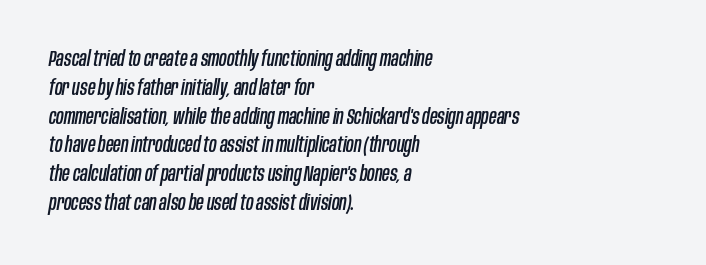
Q: Is the text italic (slanted)? A: Yes, it leans right by about 10 degrees.
Q: Is the text underlined? A: No.
Q: How is the paragraph aligned? A: Left-aligned.
Q: Is the spacing between letters normal or unusually wide? A: Normal.
Q: Is the spacing between lines tight, normal or loose? A: Normal.
